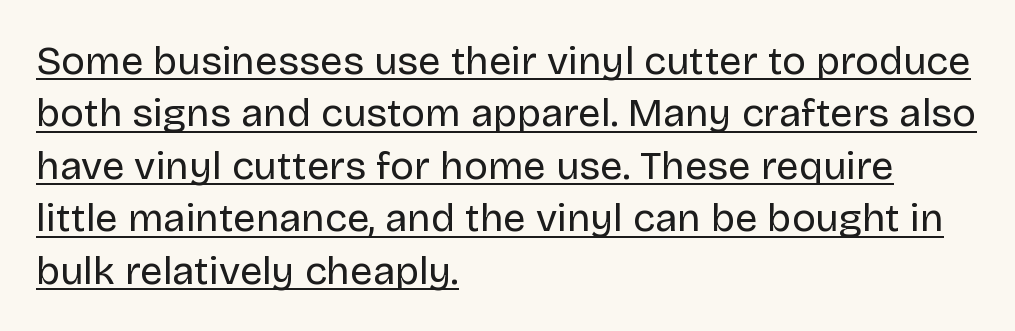
Q: Is the text bold? A: No.
Q: Is the text italic (slanted)? A: No, it is upright.
Q: Is the typeface a serif or a sans-serif typeface? A: Sans-serif.
Q: Is the text underlined? A: Yes.
Q: How is the paragraph aligned? A: Left-aligned.
Q: Is the spacing between letters normal or unusually wide? A: Normal.
Q: Is the spacing between lines tight, normal or loose? A: Normal.
Q: Width (condensed, normal, or wide)? A: Normal.
Q: Stroke contrast? A: Low.
Q: x-height? A: Large.
Q: Monospaced? A: No.
